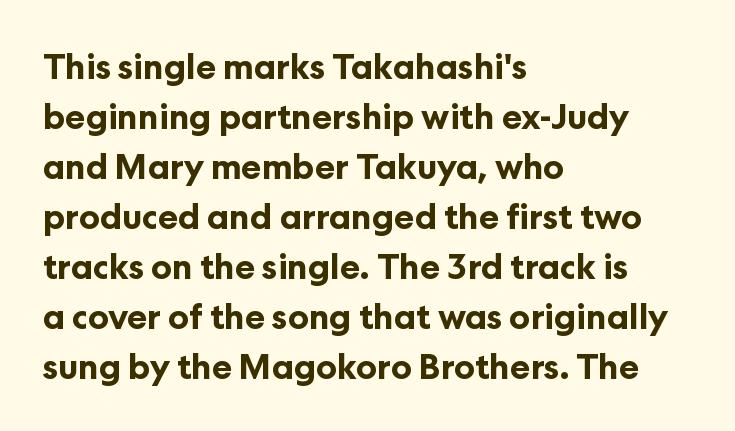
The image shows 34 px bold sans-serif type, upright; set left-aligned, normal line spacing (1.47x), normal letter spacing, not underlined; low stroke contrast and a medium x-height.
